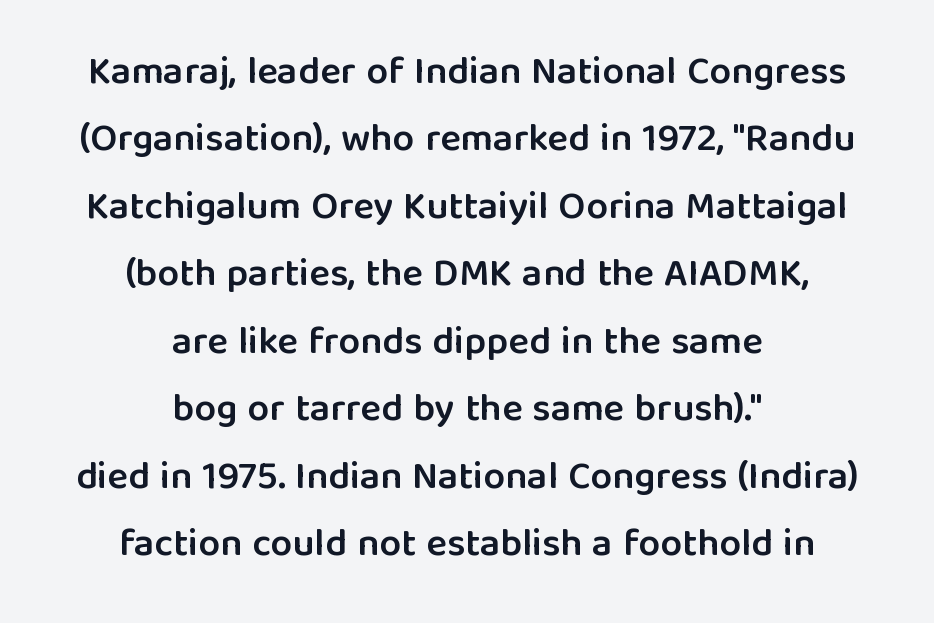
The rendering shows plain stroke endings on the letterforms — a sans-serif design. The face used here is proportionally spaced, like ordinary book or web type. Italic? Not at all — the glyphs are vertical. The gaps between neighbouring characters are ordinary and unremarkable. The whitespace from short lines is split evenly between both sides.
